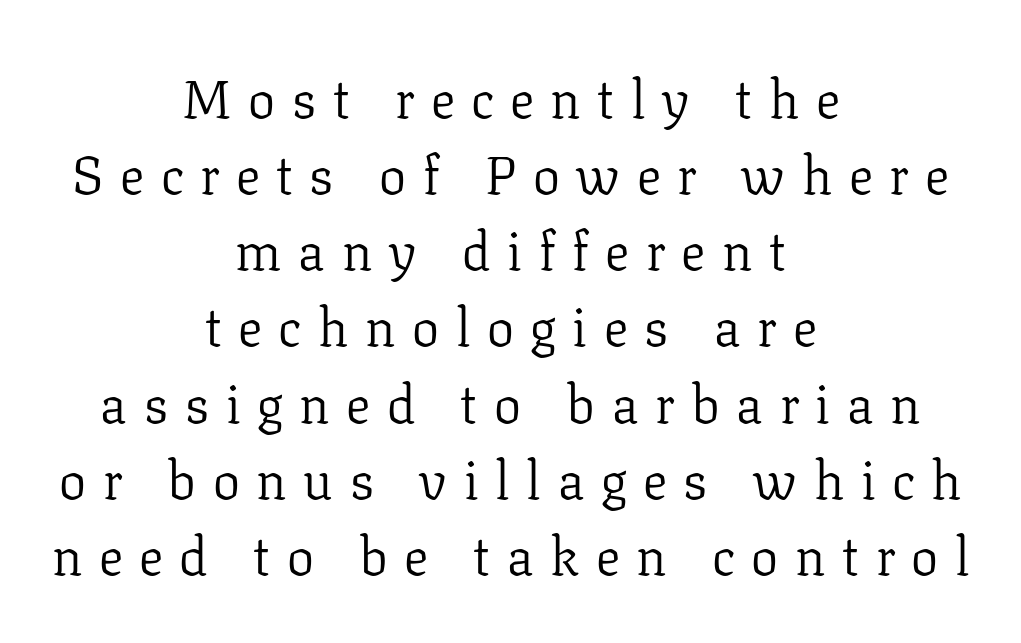
Q: Is the text bold? A: No.
Q: Is the text italic (slanted)? A: No, it is upright.
Q: Is the typeface a serif or a sans-serif typeface? A: Serif.
Q: Is the text underlined? A: No.
Q: How is the paragraph aligned? A: Centered.
Q: Is the spacing between letters normal or unusually wide? A: Unusually wide.
Q: Is the spacing between lines tight, normal or loose? A: Normal.
Q: Width (condensed, normal, or wide)? A: Normal.
Q: Stroke contrast? A: Low.
Q: x-height? A: Medium.
Q: Monospaced? A: No.
